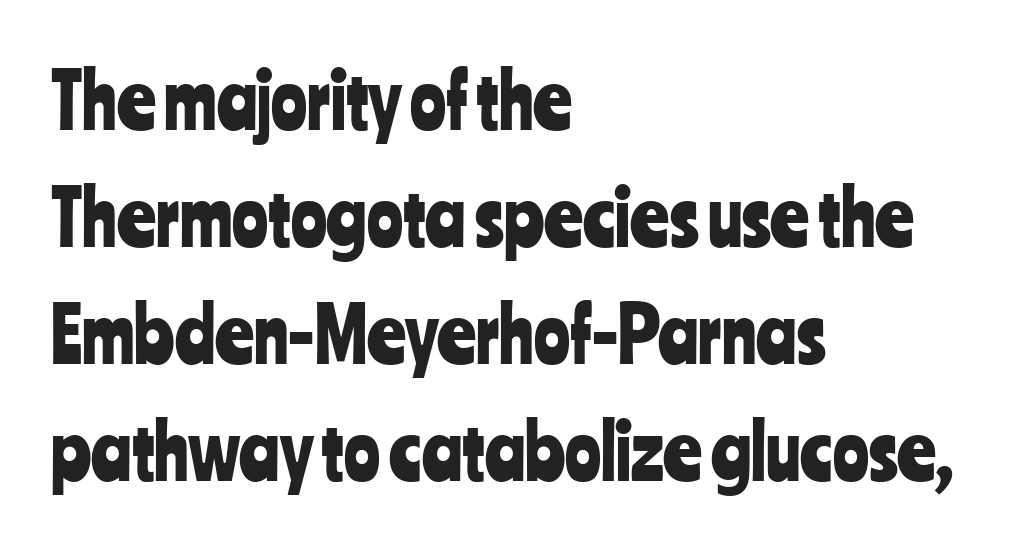
The image shows 75 px condensed sans-serif type, upright; set left-aligned, normal line spacing (1.56x), normal letter spacing, not underlined; low stroke contrast and a medium x-height.
